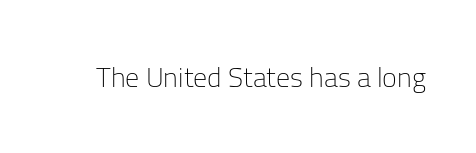
{"serif": "no", "italic": "no", "bold": "no", "weight": "light", "width": "normal", "stroke_contrast": "low", "x_height": "medium", "monospaced": "no", "underline": "no", "letter_spacing": "normal", "letter_spacing_em": 0.0, "glyph_px": 28}
